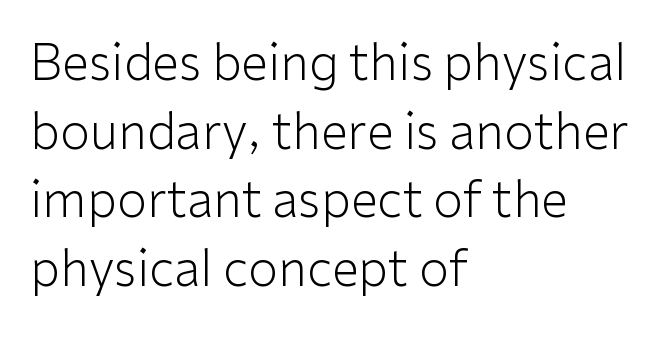
Q: Is the text bold? A: No.
Q: Is the text italic (slanted)? A: No, it is upright.
Q: Is the typeface a serif or a sans-serif typeface? A: Sans-serif.
Q: Is the text underlined? A: No.
Q: How is the paragraph aligned? A: Left-aligned.
Q: Is the spacing between letters normal or unusually wide? A: Normal.
Q: Is the spacing between lines tight, normal or loose? A: Normal.
Q: Width (condensed, normal, or wide)? A: Normal.
Q: Stroke contrast? A: Low.
Q: x-height? A: Medium.
Q: Monospaced? A: No.
